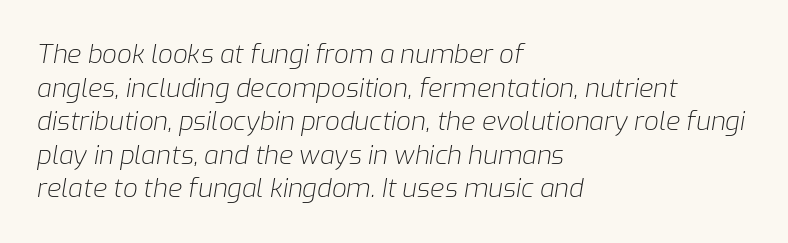
Q: Is the text bold? A: No.
Q: Is the text italic (slanted)? A: Yes, it leans right by about 9 degrees.
Q: Is the text underlined? A: No.
Q: How is the paragraph aligned? A: Left-aligned.
Q: Is the spacing between letters normal or unusually wide? A: Normal.
Q: Is the spacing between lines tight, normal or loose? A: Normal.
